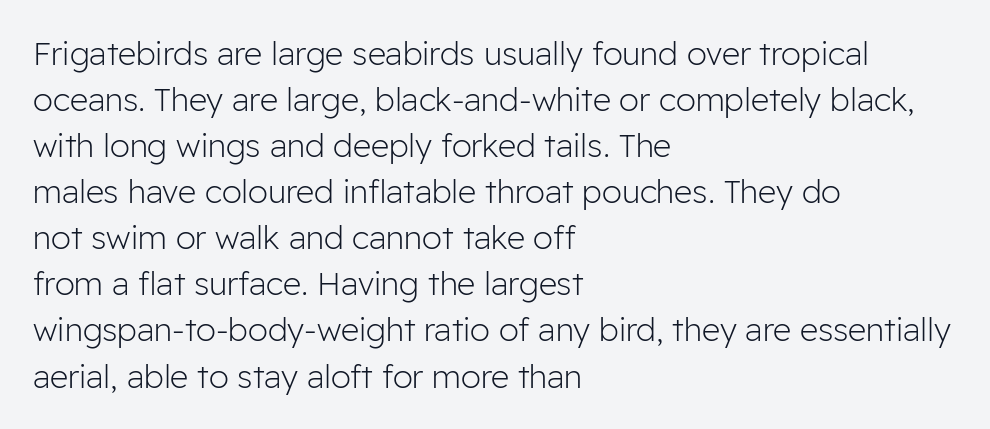
The image shows 32 px light sans-serif type, upright; set left-aligned, normal line spacing (1.44x), normal letter spacing, not underlined; low stroke contrast and a medium x-height.
